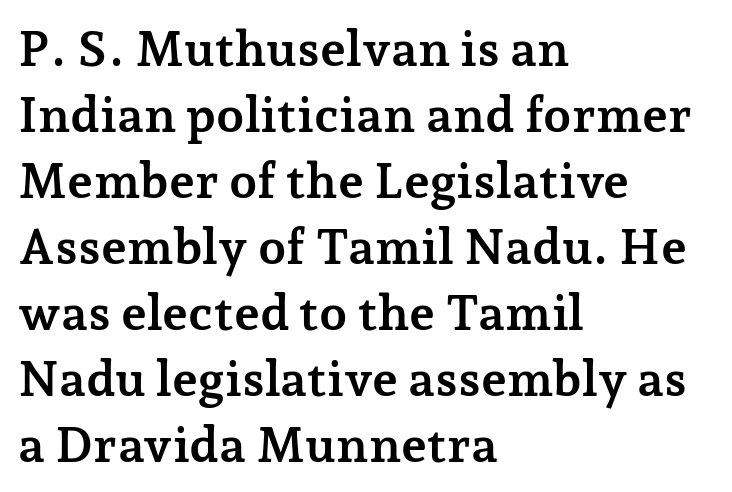
The image shows 50 px semibold serif type, upright; set left-aligned, normal line spacing (1.32x), normal letter spacing, not underlined; low stroke contrast and a medium x-height.
